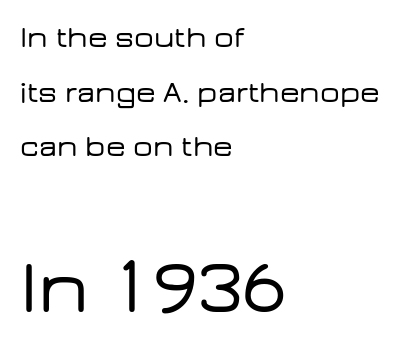
Any mark beneath the type? The region is blank. Designer's note — italics off, roman on. Does the type have serifs? No, each stem ends abruptly. The tracking reads as untouched default to a designer's eye.
